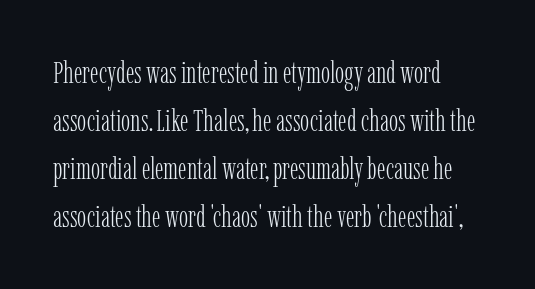
The image shows 31 px light, condensed serif type, upright; set normal line spacing (1.55x), normal letter spacing, not underlined; low stroke contrast and a medium x-height.
